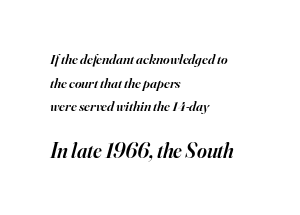
{"italic": "yes", "lean": "right", "slant_degrees": 16, "bold": "semi", "underline": "no", "align": "left", "line_spacing": "normal", "line_spacing_ratio": 1.68, "letter_spacing": "normal", "letter_spacing_em": 0.0, "larger_block": "second", "size_ratio": 1.5, "glyph_px": 21}
